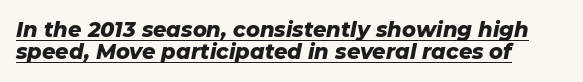
Here the glyphs are tracked normally, forming tight word shapes. The glyphs look as if they've been sheared to an angle. Students, this is bold: see how much ink each stroke carries. A continuous stroke trails under the words, as in a hyperlink. One glance says dense: line gaps are narrower than usual.
